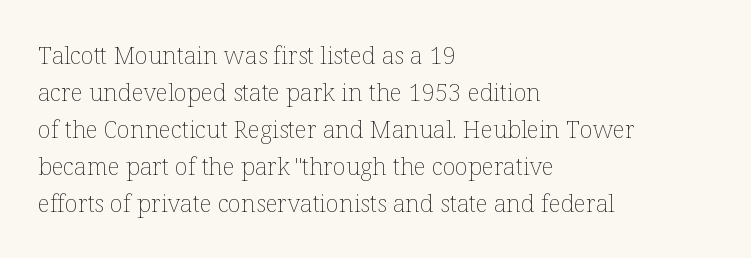
Vertical strokes here are truly vertical. Every row of glyphs begins at an identical x-position on the left. Between one letter and the next there's only the usual sliver of space. Only glyphs here, with clear space below each row.
